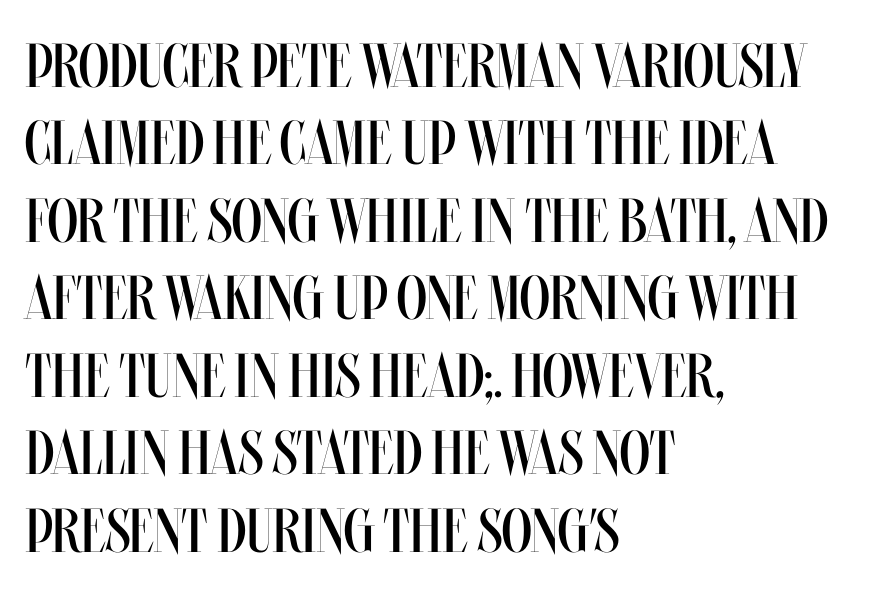
Q: Is the text bold? A: No.
Q: Is the text italic (slanted)? A: No, it is upright.
Q: Is the text underlined? A: No.
Q: How is the paragraph aligned? A: Left-aligned.
Q: Is the spacing between letters normal or unusually wide? A: Normal.
Q: Is the spacing between lines tight, normal or loose? A: Normal.
Q: Width (condensed, normal, or wide)? A: Condensed.
Q: Stroke contrast? A: Medium.
Q: x-height? A: Large.
Q: Monospaced? A: No.
